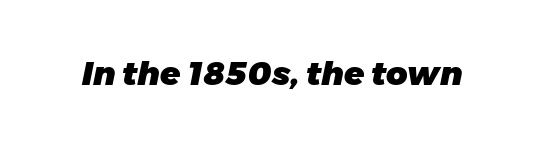
The image shows 33 px heavy type, italic (leaning right); set normal letter spacing, not underlined; low stroke contrast and a medium x-height.
